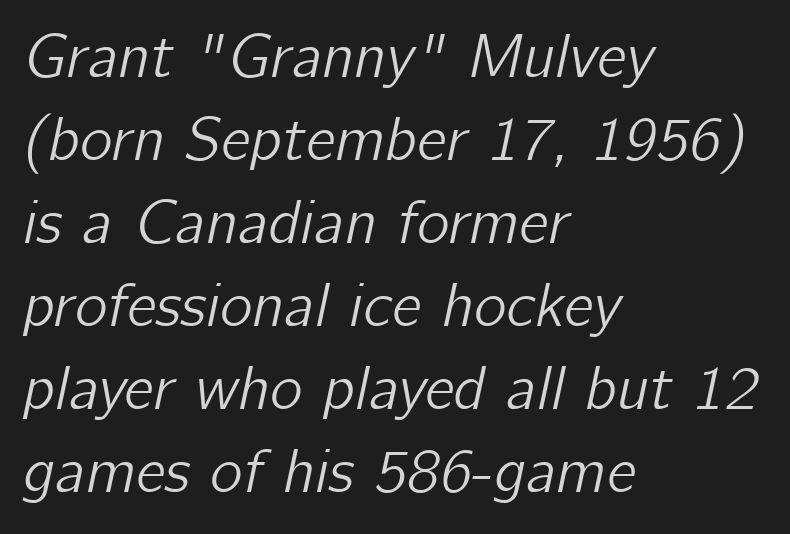
Q: Is the text italic (slanted)? A: Yes, it leans right by about 12 degrees.
Q: Is the text underlined? A: No.
Q: How is the paragraph aligned? A: Left-aligned.
Q: Is the spacing between letters normal or unusually wide? A: Normal.
Q: Is the spacing between lines tight, normal or loose? A: Normal.
Q: Width (condensed, normal, or wide)? A: Normal.
Q: Stroke contrast? A: Low.
Q: x-height? A: Medium.
Q: Monospaced? A: No.
